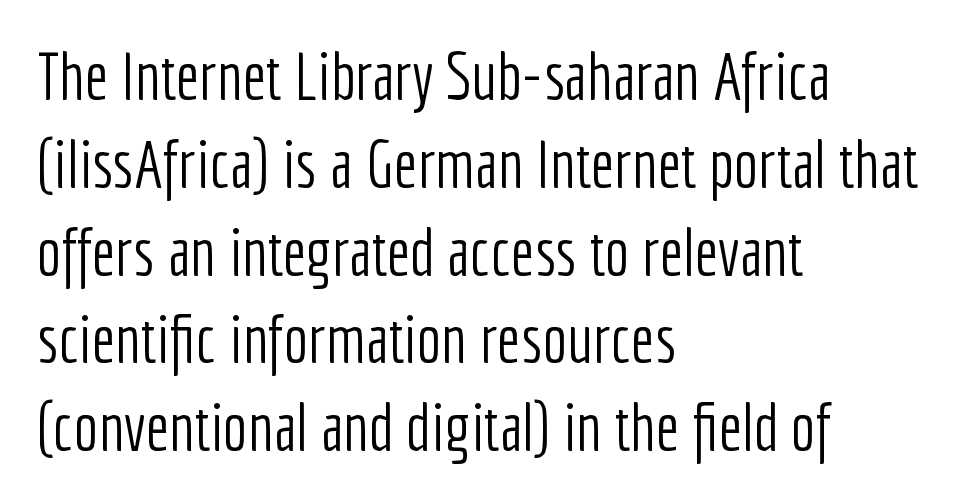
{"serif": "no", "italic": "no", "bold": "no", "weight": "light", "width": "condensed", "stroke_contrast": "low", "x_height": "medium", "monospaced": "no", "underline": "no", "align": "left", "line_spacing": "normal", "line_spacing_ratio": 1.33, "letter_spacing": "normal", "letter_spacing_em": 0.0, "glyph_px": 66}
